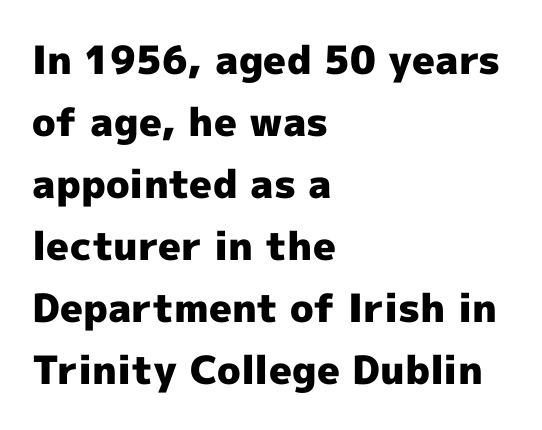
{"serif": "no", "italic": "no", "bold": "yes", "weight": "heavy", "width": "normal", "x_height": "medium", "monospaced": "no", "underline": "no", "align": "left", "line_spacing": "normal", "line_spacing_ratio": 1.59, "letter_spacing": "normal", "letter_spacing_em": 0.0, "glyph_px": 39}
